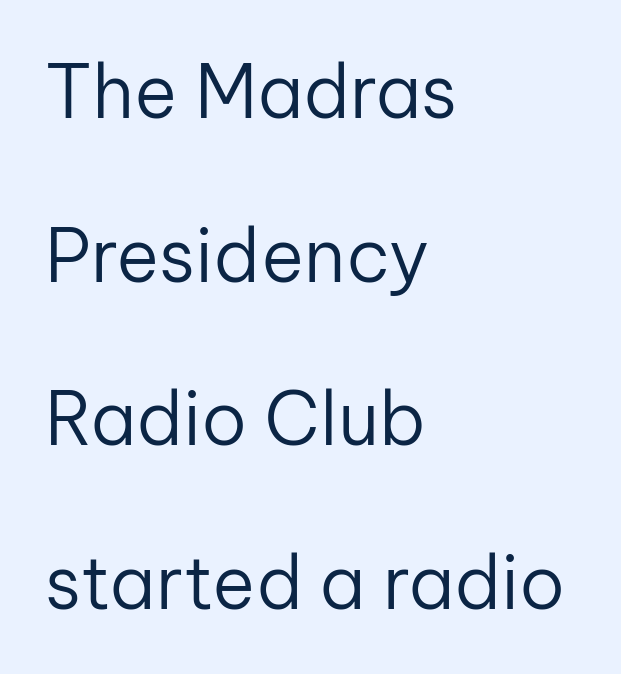
{"serif": "no", "italic": "no", "bold": "no", "weight": "regular", "width": "normal", "stroke_contrast": "low", "x_height": "medium", "monospaced": "no", "underline": "no", "align": "left", "line_spacing": "loose", "line_spacing_ratio": 2.24, "letter_spacing": "normal", "letter_spacing_em": 0.0, "glyph_px": 73}
